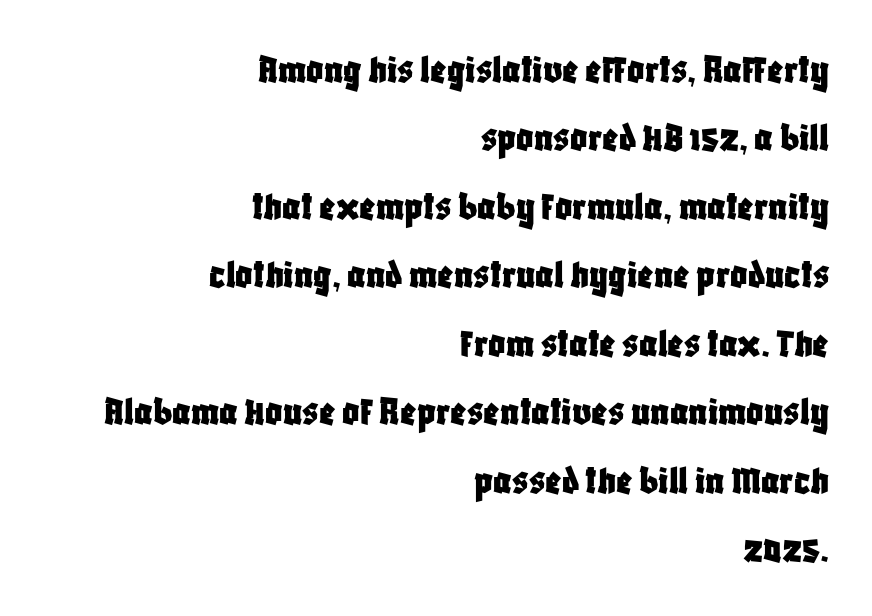
Q: Is the text italic (slanted)? A: No, it is upright.
Q: Is the typeface a serif or a sans-serif typeface? A: Sans-serif.
Q: Is the text underlined? A: No.
Q: How is the paragraph aligned? A: Right-aligned.
Q: Is the spacing between letters normal or unusually wide? A: Normal.
Q: Is the spacing between lines tight, normal or loose? A: Normal.
Q: Width (condensed, normal, or wide)? A: Condensed.
Q: Stroke contrast? A: Low.
Q: x-height? A: Large.
Q: Monospaced? A: No.
